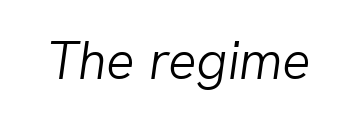
{"italic": "yes", "lean": "right", "slant_degrees": 8, "bold": "no", "weight": "light", "width": "normal", "stroke_contrast": "low", "x_height": "medium", "monospaced": "no", "underline": "no", "letter_spacing": "normal", "letter_spacing_em": 0.0, "glyph_px": 53}
